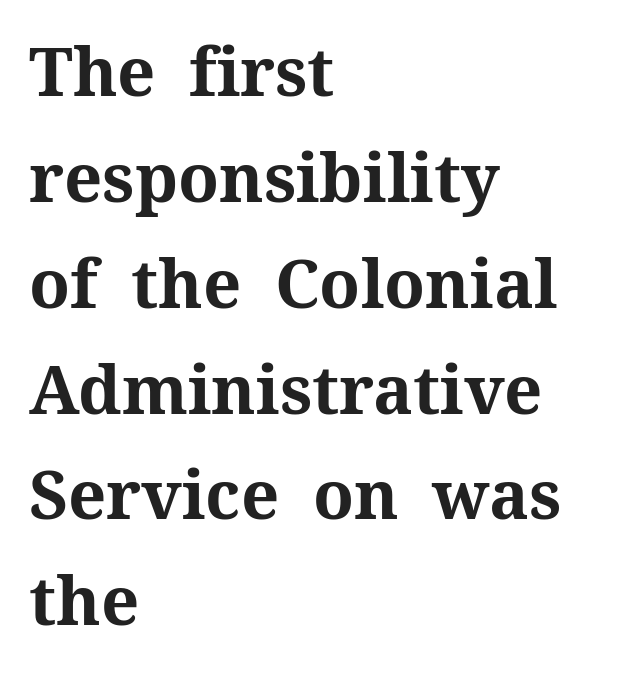
The image shows 67 px bold serif type, upright; set left-aligned, normal line spacing (1.58x), normal letter spacing, not underlined; medium stroke contrast and a medium x-height.
